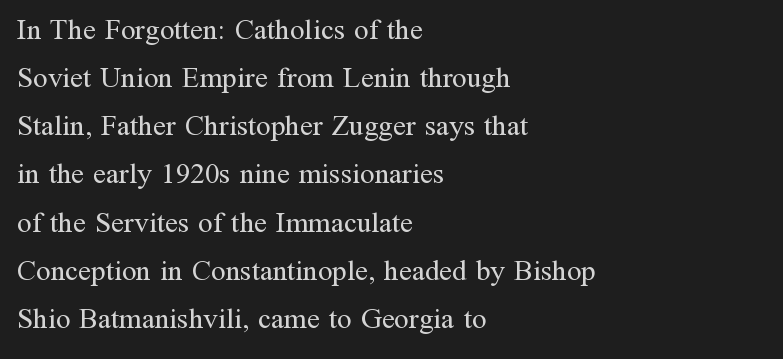
The image shows 29 px regular-weight serif type, upright; set left-aligned, normal line spacing (1.66x), normal letter spacing, not underlined; medium stroke contrast and a medium x-height.
